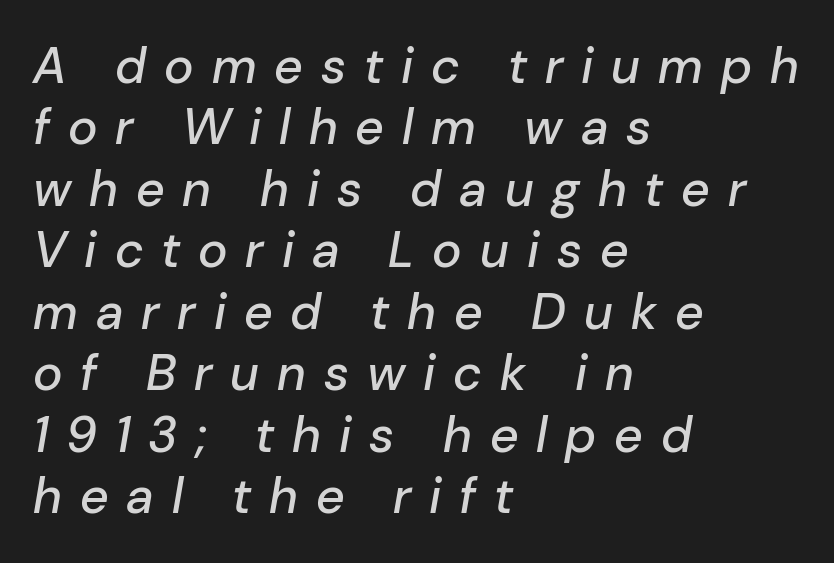
The passage is arranged the way most books set body copy — flush left. This sample has the flowing, uneven cadence of proportional lettering. Type without underlining. The font's italic variant was chosen for this text. This rendering widens character spacing well past its baseline value.
